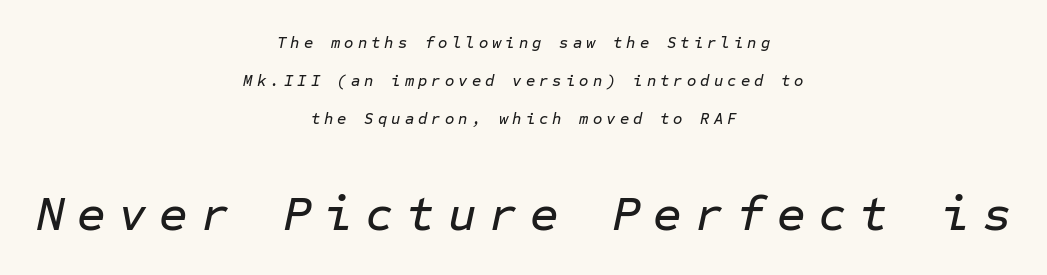
{"italic": "yes", "lean": "right", "slant_degrees": 12, "width": "normal", "stroke_contrast": "low", "x_height": "medium", "monospaced": "yes", "underline": "no", "align": "center", "line_spacing": "loose", "line_spacing_ratio": 2.36, "letter_spacing": "wide", "letter_spacing_em": 0.26, "larger_block": "second", "size_ratio": 3.06, "glyph_px": 49}
